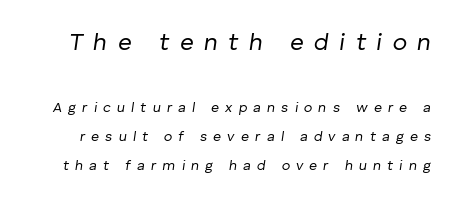
There's an unmistakable incline to the writing here. Top chunk: large. Bottom chunk: small. What's the leading like? Stretched, with rows far apart. The face looks like a standard text weight, possibly lighter. You could only call the tracking loose — the letters float apart. Descender tails drop into unmarked territory.
